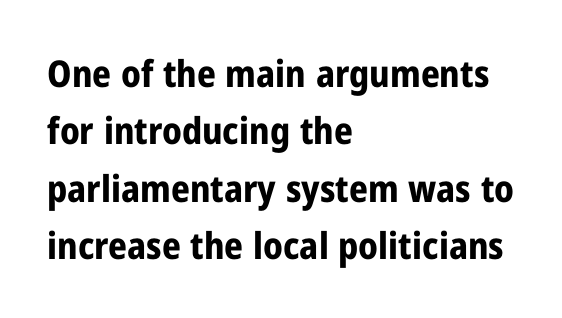
In terms of weight, the rendering is a true, heavy bold. Tracking value appears to be zero — textbook default spacing. The text block is weighted toward the left margin, trailing off unevenly rightward. Whoever set this chose a conventional vertical rhythm. The lettering stays uniformly vertical, giving the passage a roman look.
